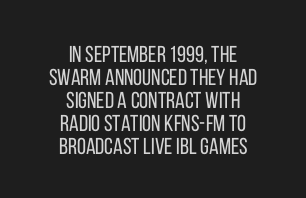
Q: Is the text bold? A: No.
Q: Is the text italic (slanted)? A: No, it is upright.
Q: Is the text underlined? A: No.
Q: How is the paragraph aligned? A: Centered.
Q: Is the spacing between letters normal or unusually wide? A: Normal.
Q: Is the spacing between lines tight, normal or loose? A: Tight.
